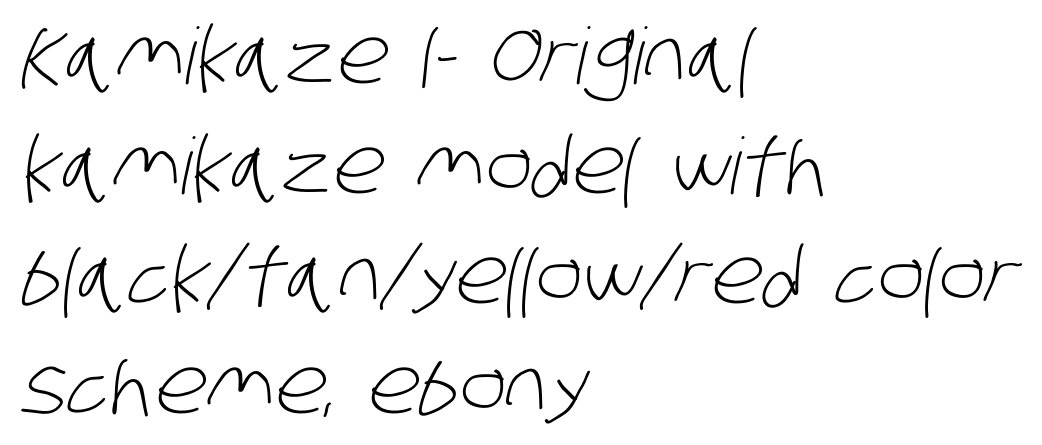
{"serif": "no", "bold": "no", "weight": "light", "width": "condensed", "stroke_contrast": "low", "x_height": "large", "monospaced": "no", "underline": "no", "align": "left", "line_spacing": "normal", "line_spacing_ratio": 1.41, "letter_spacing": "normal", "letter_spacing_em": 0.0, "glyph_px": 78}
